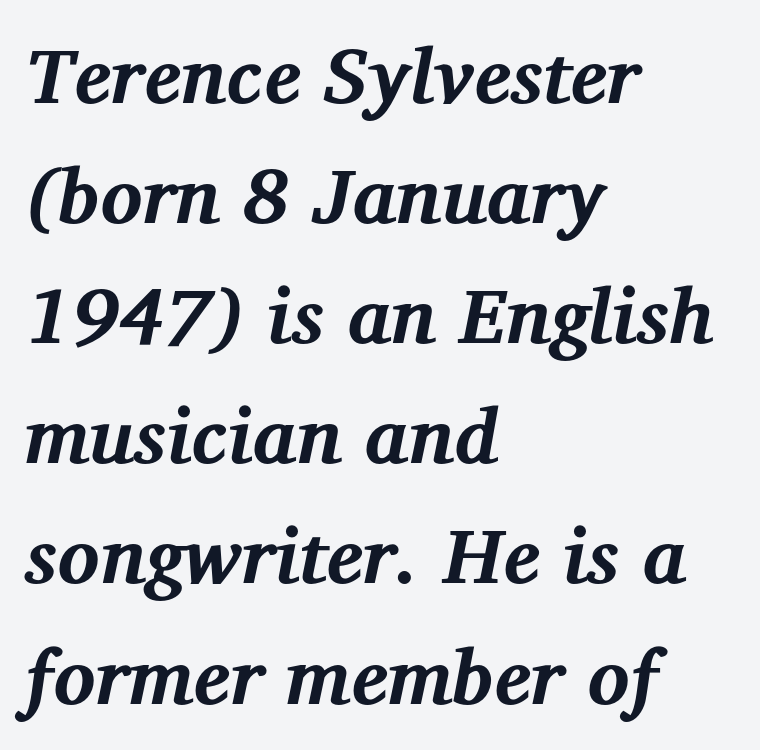
The glyphs look as if they've been sheared to an angle. Descenders are the only things crossing below the line. A typesetter would call this zero additional tracking. Spacing verdict: proportional, widths tailored to each character. All the whitespace from short lines collects on the right.
